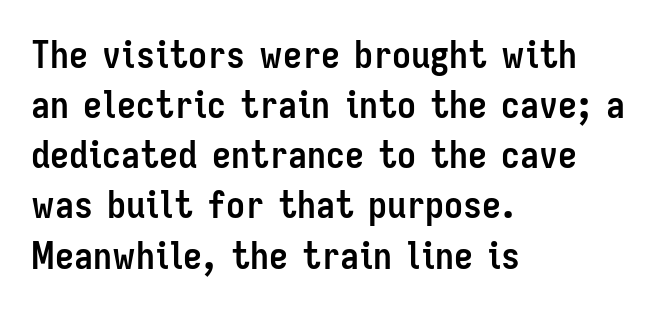
{"serif": "no", "italic": "no", "bold": "yes", "weight": "semibold", "width": "condensed", "stroke_contrast": "low", "x_height": "medium", "monospaced": "no", "underline": "no", "align": "left", "line_spacing": "normal", "line_spacing_ratio": 1.32, "letter_spacing": "normal", "letter_spacing_em": 0.0, "glyph_px": 38}
